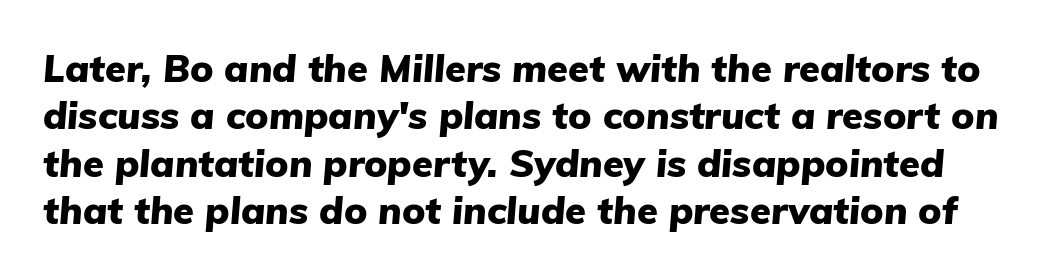
Q: Is the text bold? A: Yes.
Q: Is the text italic (slanted)? A: Yes, it leans right by about 5 degrees.
Q: Is the text underlined? A: No.
Q: Is the spacing between letters normal or unusually wide? A: Normal.
Q: Is the spacing between lines tight, normal or loose? A: Normal.
Q: Width (condensed, normal, or wide)? A: Normal.
Q: Stroke contrast? A: Low.
Q: x-height? A: Medium.
Q: Monospaced? A: No.
